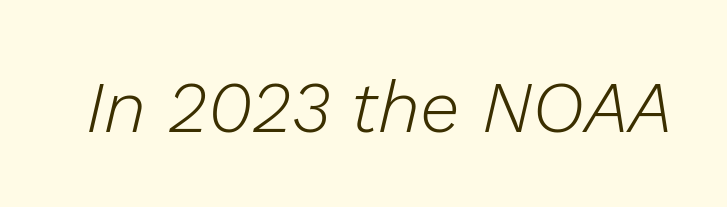
The image shows 72 px light type, italic (leaning right); set normal letter spacing, not underlined; low stroke contrast and a medium x-height.
